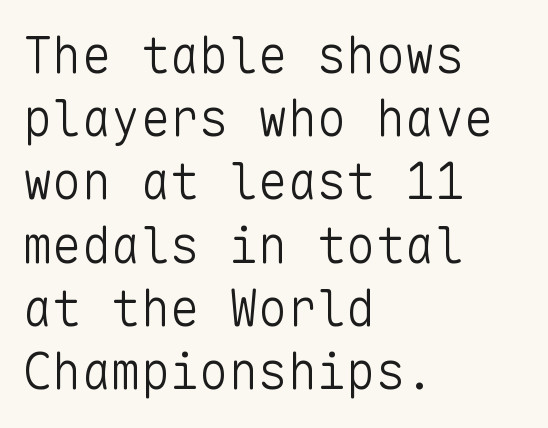
Q: Is the text bold? A: No.
Q: Is the text italic (slanted)? A: No, it is upright.
Q: Is the typeface a serif or a sans-serif typeface? A: Sans-serif.
Q: Is the text underlined? A: No.
Q: How is the paragraph aligned? A: Left-aligned.
Q: Is the spacing between letters normal or unusually wide? A: Normal.
Q: Is the spacing between lines tight, normal or loose? A: Normal.
Q: Width (condensed, normal, or wide)? A: Normal.
Q: Stroke contrast? A: Low.
Q: x-height? A: Medium.
Q: Monospaced? A: Yes.
